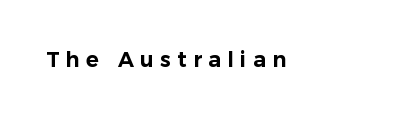
Unmarked baselines from the first word to the last. Unlike italic type, these characters show no tilt at all. The type is letterspaced generously, with wide tracking.
